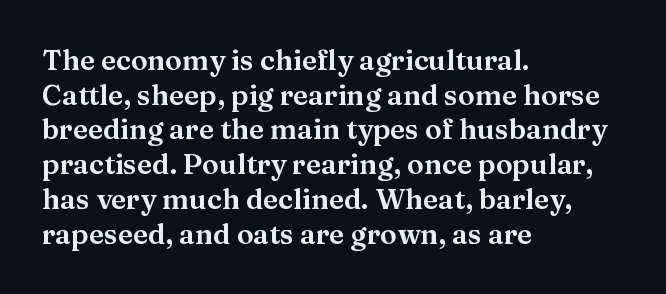
{"serif": "yes", "italic": "no", "width": "wide", "stroke_contrast": "medium", "x_height": "medium", "monospaced": "no", "underline": "no", "align": "left", "line_spacing_ratio": 1.24, "letter_spacing": "normal", "letter_spacing_em": 0.0, "glyph_px": 28}
